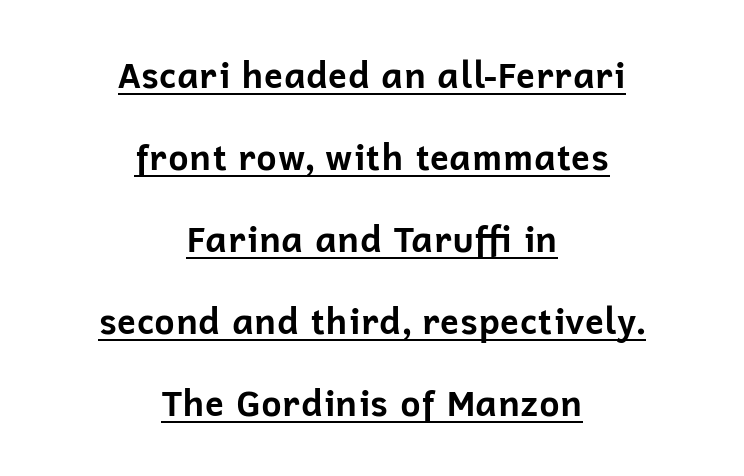
Q: Is the text bold? A: Yes.
Q: Is the text italic (slanted)? A: No, it is upright.
Q: Is the typeface a serif or a sans-serif typeface? A: Sans-serif.
Q: Is the text underlined? A: Yes.
Q: How is the paragraph aligned? A: Centered.
Q: Is the spacing between letters normal or unusually wide? A: Normal.
Q: Is the spacing between lines tight, normal or loose? A: Loose.
Q: Width (condensed, normal, or wide)? A: Normal.
Q: Stroke contrast? A: Low.
Q: x-height? A: Medium.
Q: Monospaced? A: No.
